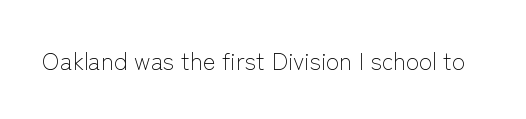
Only glyphs here, with clear space below each row. Notice how the stems are strictly vertical — no italics here. Between one letter and the next there's only the usual sliver of space. Is this a heavy cut? Hardly; it is regular or lighter.
